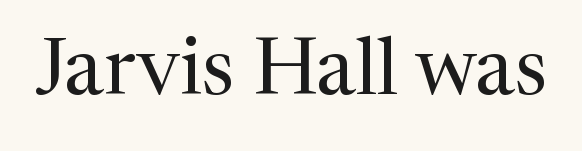
{"serif": "yes", "italic": "no", "bold": "no", "weight": "regular", "width": "normal", "stroke_contrast": "medium", "x_height": "medium", "monospaced": "no", "underline": "no", "letter_spacing": "normal", "letter_spacing_em": 0.0, "glyph_px": 80}
